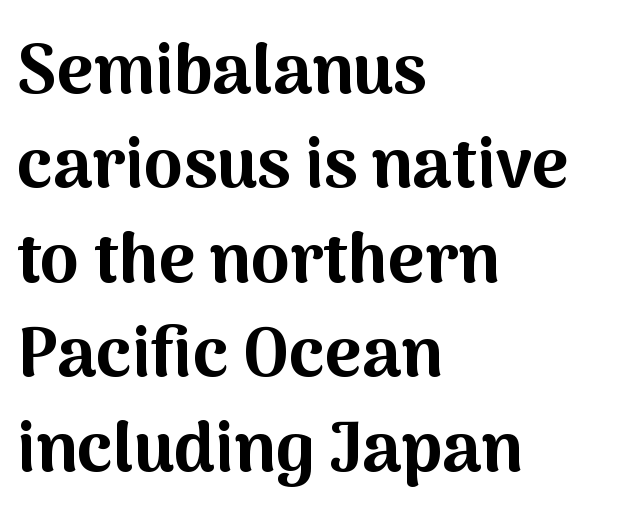
{"serif": "no", "italic": "no", "bold": "yes", "weight": "bold", "width": "normal", "stroke_contrast": "medium", "x_height": "medium", "monospaced": "no", "underline": "no", "align": "left", "line_spacing": "normal", "line_spacing_ratio": 1.35, "letter_spacing": "normal", "letter_spacing_em": 0.0, "glyph_px": 70}
